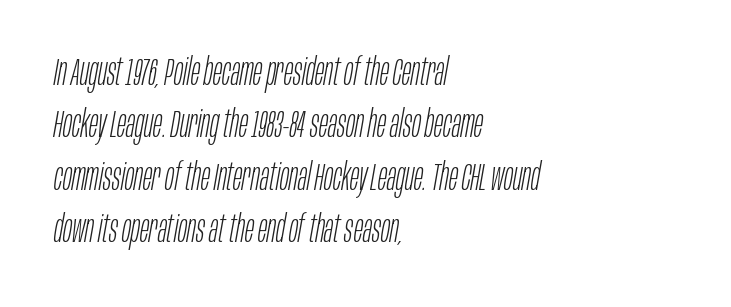
The image shows 38 px light, condensed type, italic (leaning right); set left-aligned, normal line spacing (1.38x), normal letter spacing, not underlined; low stroke contrast and a large x-height.
